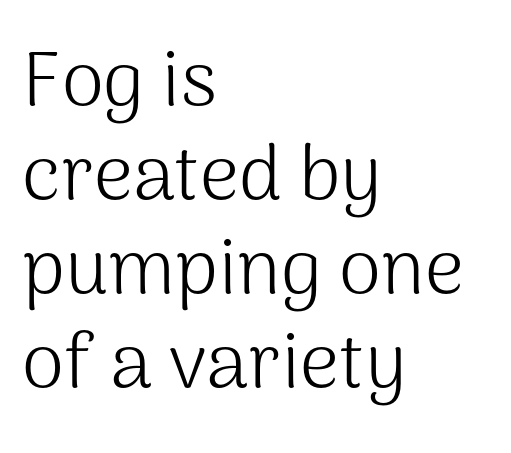
{"serif": "no", "italic": "no", "bold": "no", "weight": "light", "width": "normal", "stroke_contrast": "medium", "x_height": "medium", "monospaced": "no", "underline": "no", "align": "left", "line_spacing_ratio": 1.22, "letter_spacing": "normal", "letter_spacing_em": 0.0, "glyph_px": 77}
